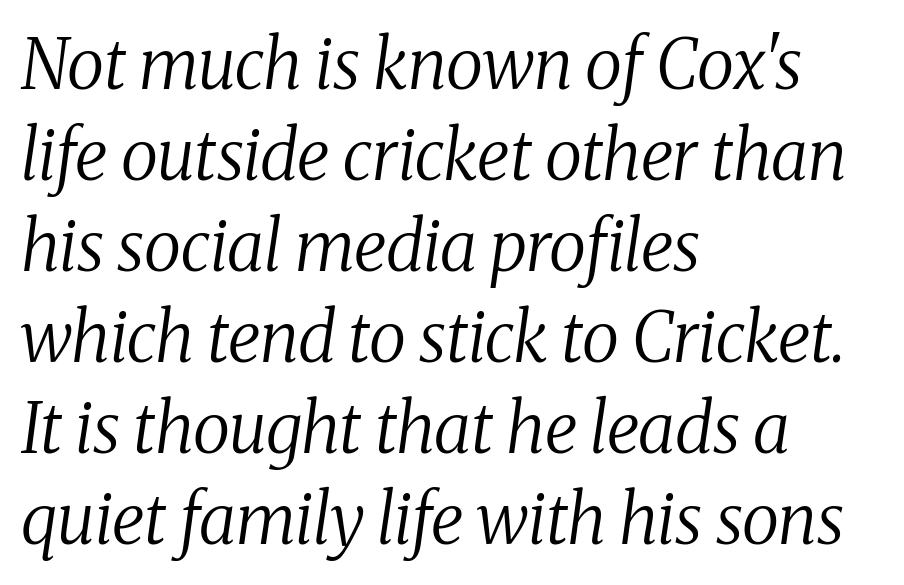
The image shows 69 px regular-weight serif type, italic (leaning right); set left-aligned, normal line spacing (1.32x), normal letter spacing, not underlined; medium stroke contrast and a medium x-height.
